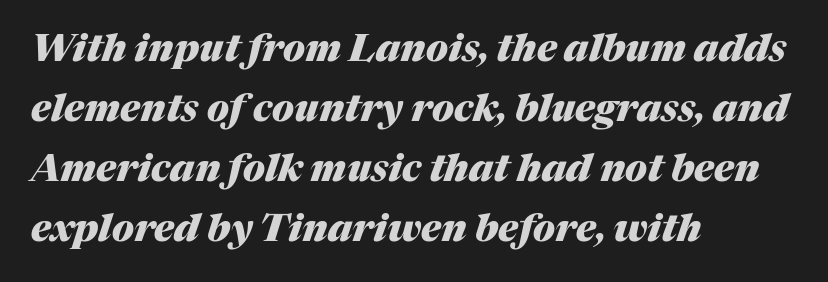
The image shows 38 px heavy type, italic (leaning right); set left-aligned, normal line spacing (1.58x), normal letter spacing, not underlined; medium stroke contrast and a medium x-height.
